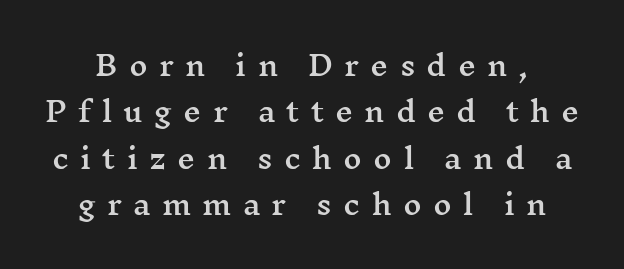
The image shows 28 px wide serif type, upright; set centered, normal line spacing (1.66x), unusually wide letter spacing (+0.4 em), not underlined; medium stroke contrast and a medium x-height.
